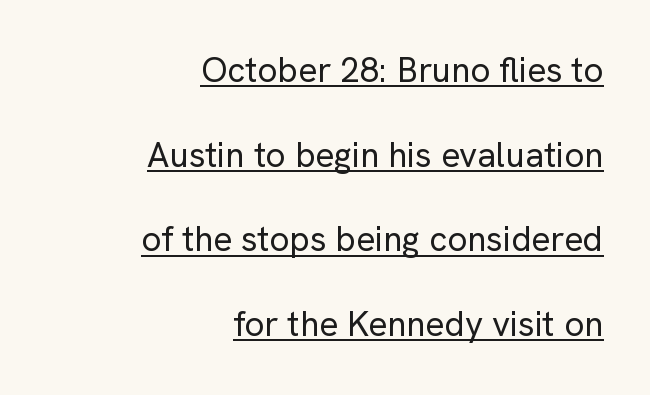
The image shows 35 px regular-weight sans-serif type, upright; set right-aligned, loose line spacing (2.42x), normal letter spacing, underlined; low stroke contrast and a medium x-height.
